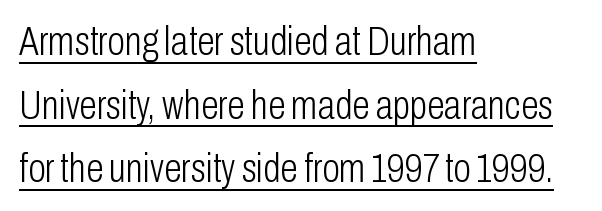
{"serif": "no", "italic": "no", "bold": "no", "weight": "light", "width": "condensed", "stroke_contrast": "low", "x_height": "medium", "monospaced": "no", "underline": "yes", "align": "left", "line_spacing": "normal", "line_spacing_ratio": 1.59, "letter_spacing": "normal", "letter_spacing_em": 0.0, "glyph_px": 40}
